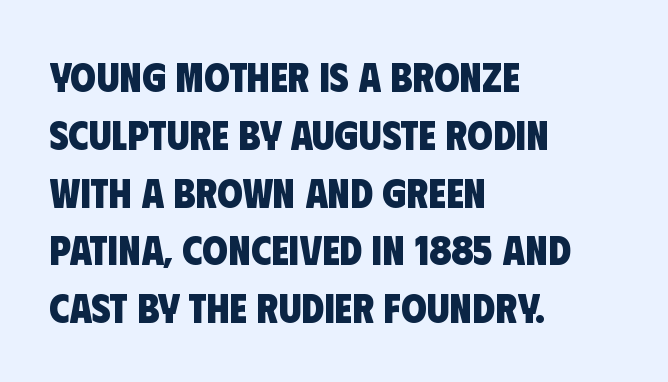
{"serif": "no", "bold": "yes", "weight": "heavy", "width": "condensed", "stroke_contrast": "low", "x_height": "large", "monospaced": "no", "underline": "no", "align": "left", "line_spacing": "normal", "line_spacing_ratio": 1.41, "letter_spacing": "normal", "letter_spacing_em": 0.0, "glyph_px": 41}
